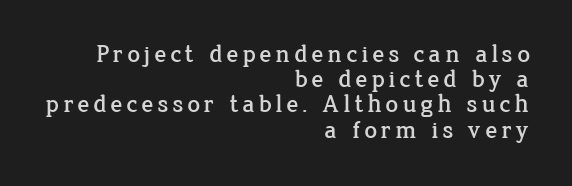
{"italic": "no", "underline": "no", "align": "right", "line_spacing": "tight", "line_spacing_ratio": 1.01, "glyph_px": 25}
